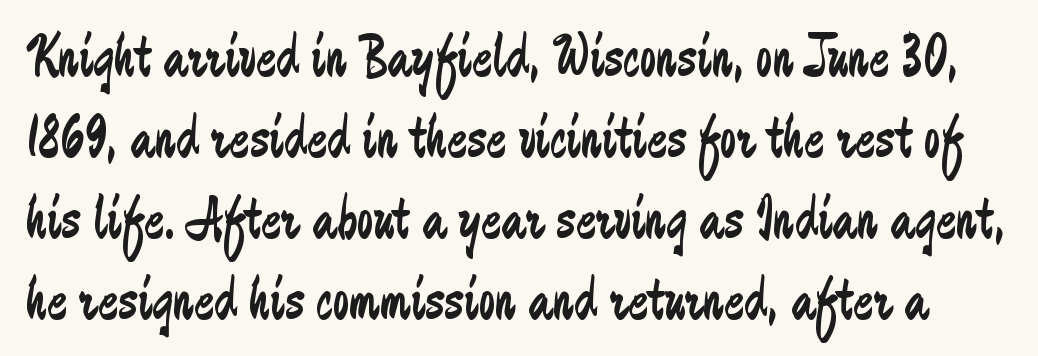
{"serif": "no", "bold": "no", "weight": "regular", "width": "condensed", "stroke_contrast": "low", "x_height": "medium", "monospaced": "no", "underline": "no", "line_spacing": "normal", "line_spacing_ratio": 1.35, "letter_spacing": "normal", "letter_spacing_em": 0.0, "glyph_px": 60}
